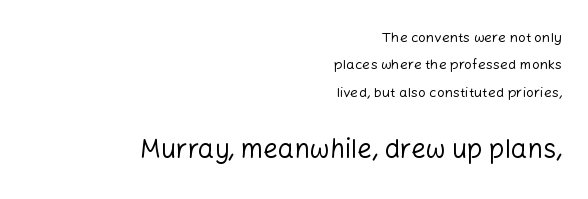
{"italic": "no", "bold": "no", "underline": "no", "align": "right", "line_spacing": "loose", "line_spacing_ratio": 1.95, "letter_spacing": "normal", "letter_spacing_em": 0.0, "larger_block": "second", "size_ratio": 1.86, "glyph_px": 26}
